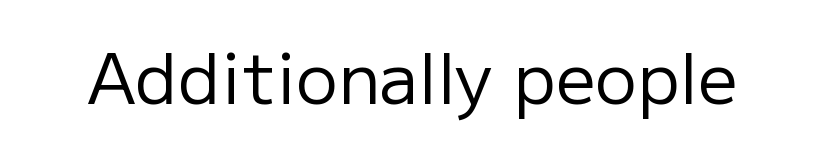
The image shows 70 px regular-weight sans-serif type, upright; set normal letter spacing, not underlined; low stroke contrast and a medium x-height.
